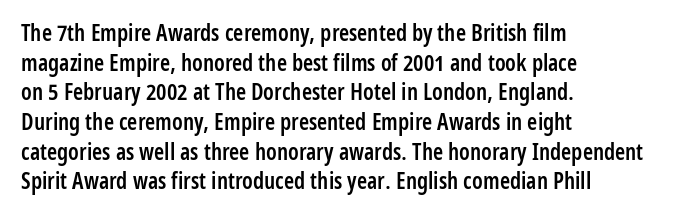
Q: Is the text bold? A: Semi-bold.
Q: Is the text italic (slanted)? A: No, it is upright.
Q: Is the text underlined? A: No.
Q: How is the paragraph aligned? A: Left-aligned.
Q: Is the spacing between letters normal or unusually wide? A: Normal.
Q: Is the spacing between lines tight, normal or loose? A: Normal.
